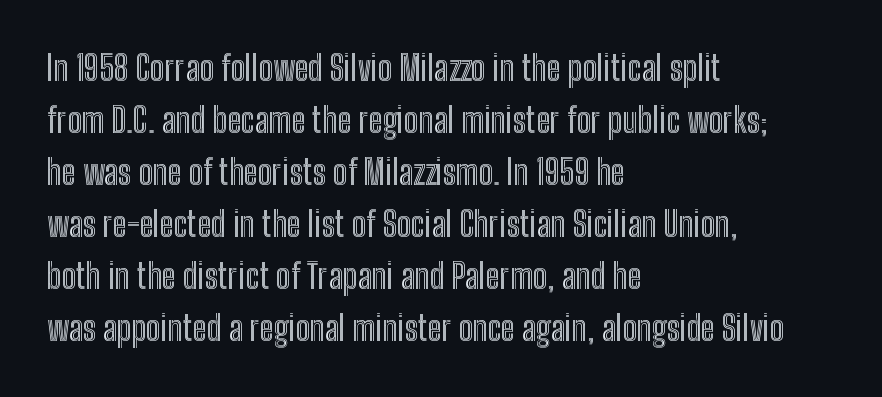
Q: Is the text italic (slanted)? A: No, it is upright.
Q: Is the text underlined? A: No.
Q: How is the paragraph aligned? A: Left-aligned.
Q: Is the spacing between letters normal or unusually wide? A: Normal.
Q: Is the spacing between lines tight, normal or loose? A: Normal.
Q: Width (condensed, normal, or wide)? A: Condensed.
Q: x-height? A: Medium.
Q: Monospaced? A: No.
